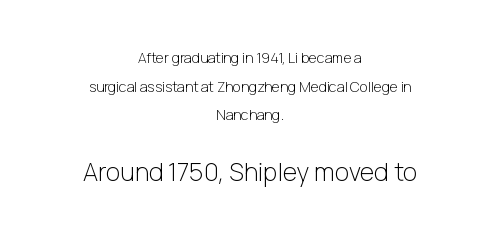
The image shows 25 px text type, upright; set centered, loose line spacing (2.05x), normal letter spacing, not underlined; the second (bottom) block is 1.79x larger.
